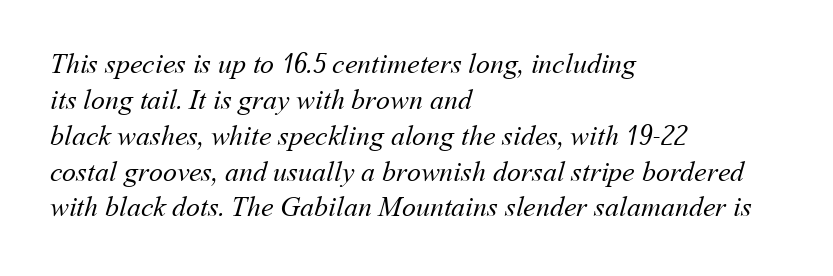
{"bold": "no", "weight": "regular", "width": "normal", "stroke_contrast": "medium", "x_height": "medium", "monospaced": "no", "underline": "no", "align": "left", "line_spacing": "normal", "line_spacing_ratio": 1.28, "letter_spacing": "normal", "letter_spacing_em": 0.0, "glyph_px": 28}
